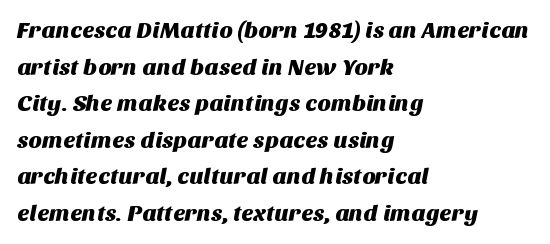
{"underline": "no", "align": "left", "line_spacing": "normal", "line_spacing_ratio": 1.59, "letter_spacing": "normal", "letter_spacing_em": 0.0, "glyph_px": 23}
